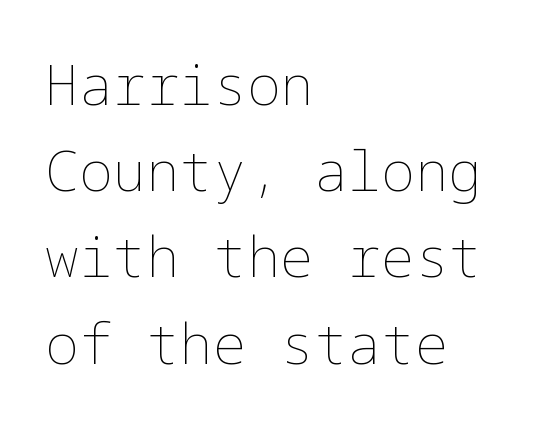
The image shows 56 px thin type, upright; set left-aligned, normal line spacing (1.54x), normal letter spacing, not underlined; low stroke contrast and a medium x-height.
